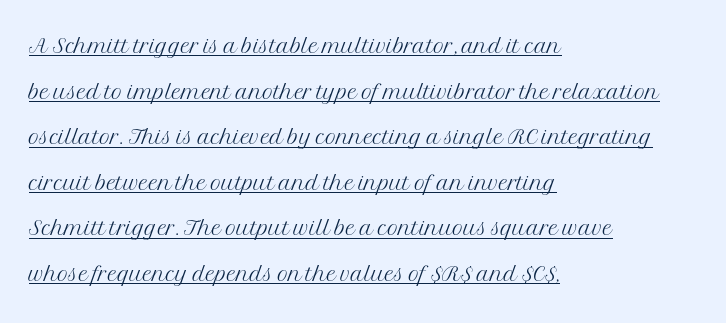
Like a heading marked for emphasis, these lines bear an underscore. Is this a sans? No — the strokes have serifs. The lines are quadded left. Glyph-to-glyph distance matches everyday printed text.
